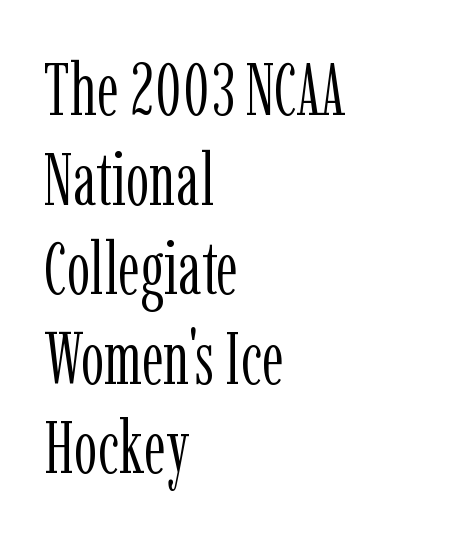
Q: Is the text bold? A: No.
Q: Is the text italic (slanted)? A: No, it is upright.
Q: Is the typeface a serif or a sans-serif typeface? A: Serif.
Q: Is the text underlined? A: No.
Q: How is the paragraph aligned? A: Left-aligned.
Q: Is the spacing between letters normal or unusually wide? A: Normal.
Q: Width (condensed, normal, or wide)? A: Condensed.
Q: Stroke contrast? A: Low.
Q: x-height? A: Medium.
Q: Monospaced? A: No.
